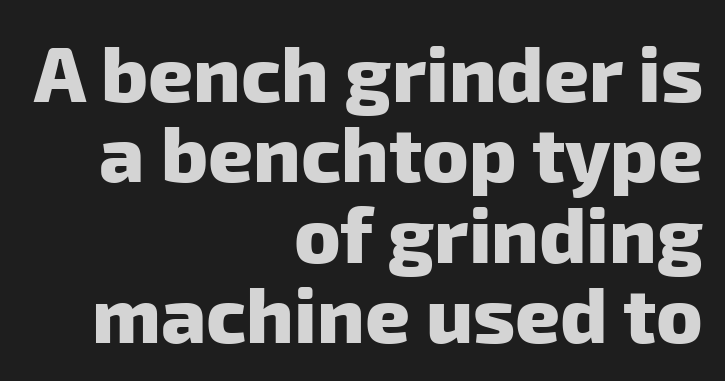
Strong, thick strokes mark this as bold type. Just letters on the line, the space beneath them empty. The leading is snug, giving the passage a crowded texture. This rendering leaves character spacing at its baseline value. Character widths vary here, with narrow letters taking less room than wide ones.
